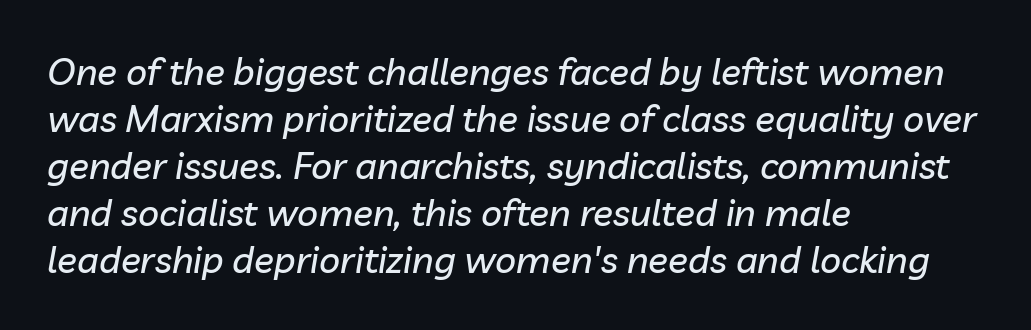
The image shows 37 px text type, italic (leaning right); set left-aligned, normal line spacing (1.27x), normal letter spacing, not underlined; low stroke contrast and a medium x-height.
